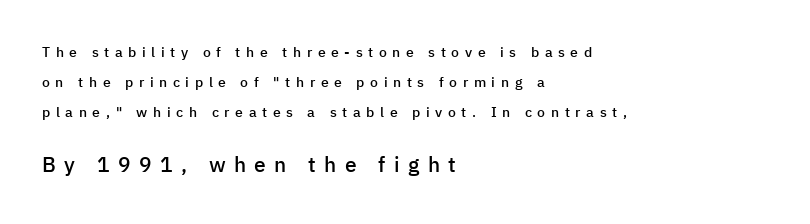
The image shows 21 px text type, upright; set left-aligned, loose line spacing (2.14x), unusually wide letter spacing (+0.4 em), not underlined; the second (bottom) block is 1.5x larger.
